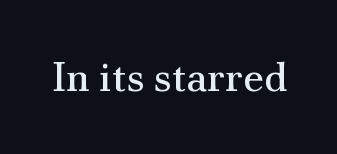
{"serif": "yes", "italic": "no", "bold": "no", "weight": "regular", "width": "normal", "stroke_contrast": "medium", "x_height": "small", "monospaced": "no", "underline": "no", "letter_spacing": "normal", "letter_spacing_em": 0.0, "glyph_px": 41}
